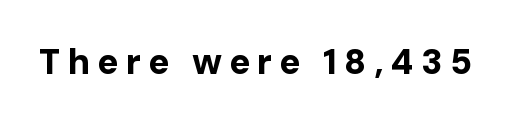
The image shows 35 px bold sans-serif type, upright; set unusually wide letter spacing (+0.2 em), not underlined; low stroke contrast and a medium x-height.
